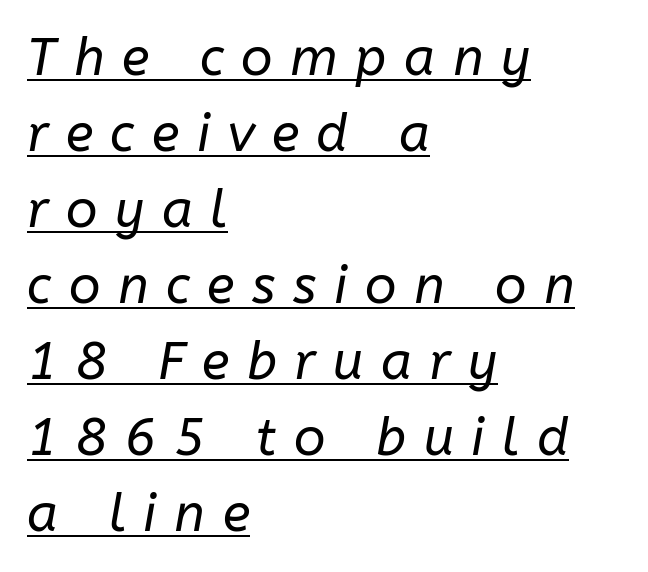
{"italic": "yes", "lean": "right", "slant_degrees": 10, "bold": "no", "weight": "regular", "width": "normal", "stroke_contrast": "low", "x_height": "medium", "monospaced": "no", "underline": "yes", "align": "left", "line_spacing": "normal", "line_spacing_ratio": 1.46, "letter_spacing": "wide", "letter_spacing_em": 0.34, "glyph_px": 52}
